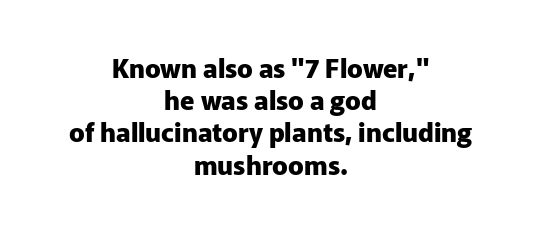
The letters stand upright; this is a roman face. These lines keep a tight, regular rhythm from letter to letter. The strokes are fattened all the way to bold. The baseline area is clear. Does the copy run flush right? No — it is centered line by line.
